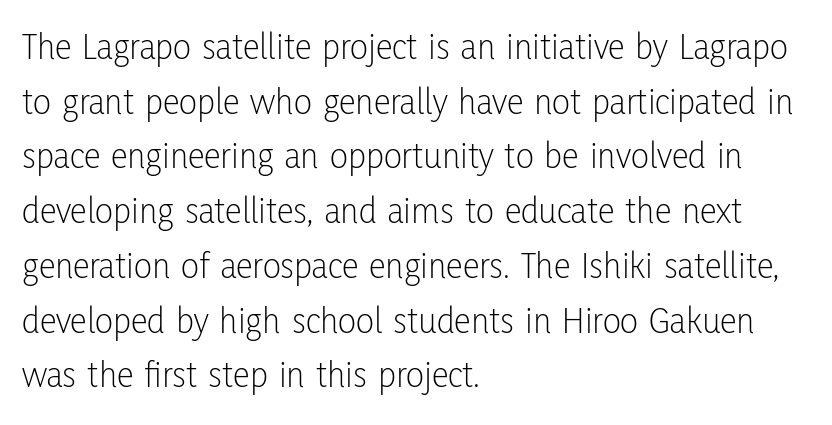
{"serif": "no", "italic": "no", "bold": "no", "weight": "light", "width": "condensed", "stroke_contrast": "low", "x_height": "medium", "monospaced": "no", "underline": "no", "align": "left", "line_spacing": "normal", "line_spacing_ratio": 1.44, "letter_spacing": "normal", "letter_spacing_em": 0.0, "glyph_px": 38}
